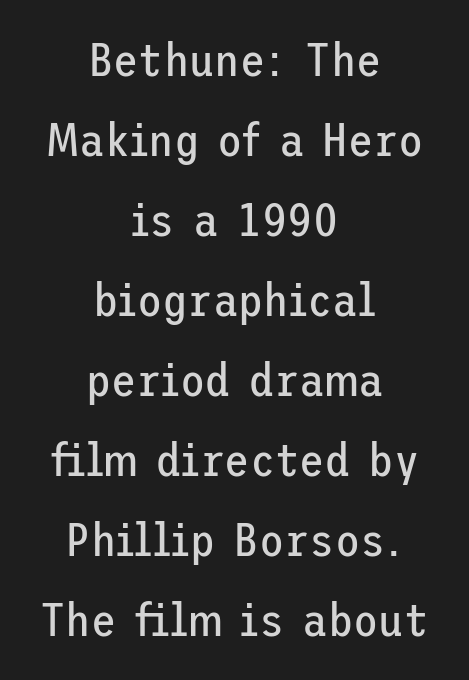
{"serif": "no", "italic": "no", "bold": "no", "weight": "regular", "width": "normal", "stroke_contrast": "low", "x_height": "medium", "underline": "no", "align": "center", "line_spacing_ratio": 1.74, "letter_spacing": "normal", "letter_spacing_em": 0.0, "glyph_px": 46}
